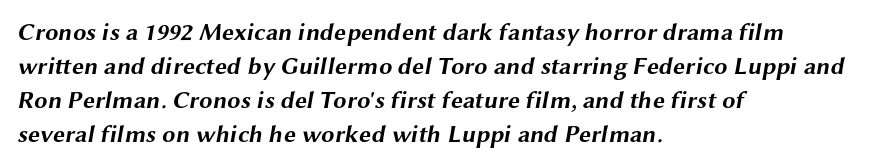
Q: Is the text bold? A: Yes.
Q: Is the text underlined? A: No.
Q: How is the paragraph aligned? A: Left-aligned.
Q: Is the spacing between letters normal or unusually wide? A: Normal.
Q: Is the spacing between lines tight, normal or loose? A: Normal.
